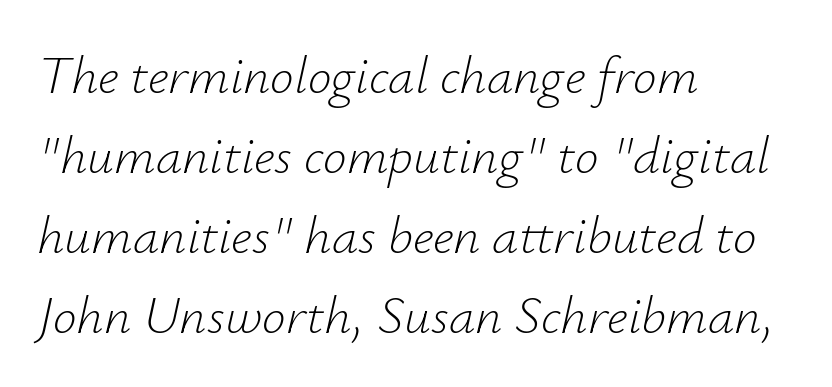
The letterforms sit at book weight or below. Think of a printed novel: that variable character pitch is what you see here. Glyph-to-glyph distance matches everyday printed text. Reading down the column, the eye jumps a familiar distance to each next line.
